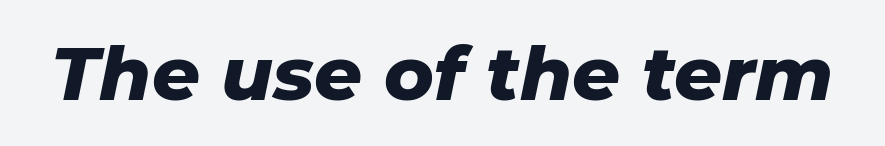
{"italic": "yes", "lean": "right", "slant_degrees": 11, "bold": "yes", "weight": "heavy", "width": "normal", "stroke_contrast": "low", "x_height": "medium", "monospaced": "no", "underline": "no", "letter_spacing": "normal", "letter_spacing_em": 0.0, "glyph_px": 75}
